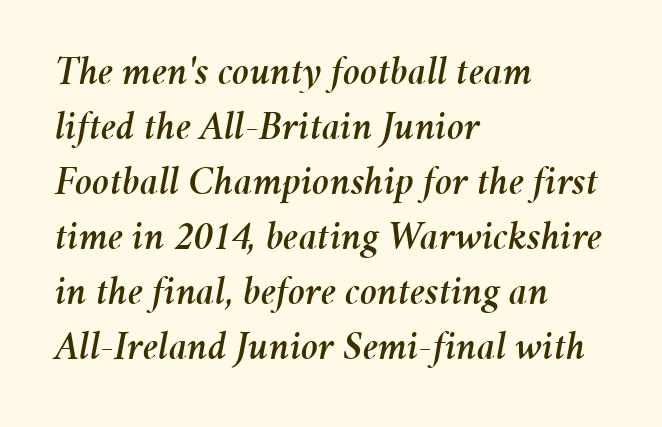
{"italic": "yes", "lean": "right", "slant_degrees": 11, "width": "normal", "stroke_contrast": "medium", "x_height": "medium", "monospaced": "no", "underline": "no", "align": "left", "line_spacing": "normal", "line_spacing_ratio": 1.34, "letter_spacing": "normal", "letter_spacing_em": 0.0, "glyph_px": 41}
